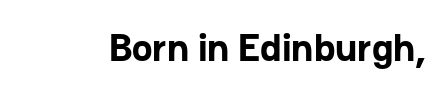
{"serif": "no", "italic": "no", "bold": "yes", "weight": "bold", "width": "normal", "stroke_contrast": "low", "x_height": "medium", "monospaced": "no", "underline": "no", "letter_spacing": "normal", "letter_spacing_em": 0.0, "glyph_px": 39}
